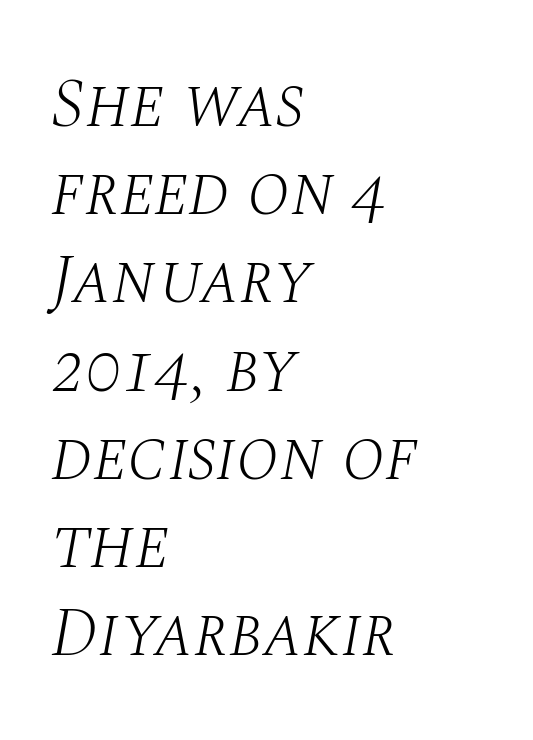
If you drew a ruler down the left edge, every line would touch it. Typographically, this falls in the serif category. The space between consecutive lines is moderate. Anything drawn beneath the words? Only blank space. Note the varied advance widths — an 'i' is clearly narrower than an 'm'. Every character sits at an angle, as italics do.
